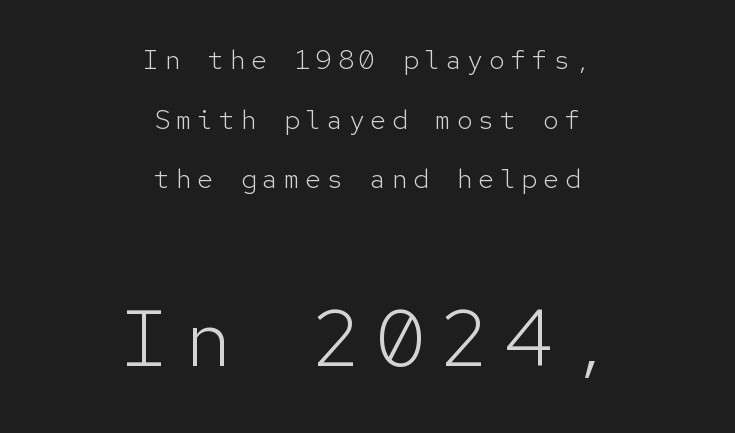
The image shows 80 px light sans-serif type, upright, monospaced; set centered, loose line spacing (2.21x), unusually wide letter spacing (+0.2 em), not underlined; the second (bottom) block is 2.96x larger; low stroke contrast and a medium x-height.
